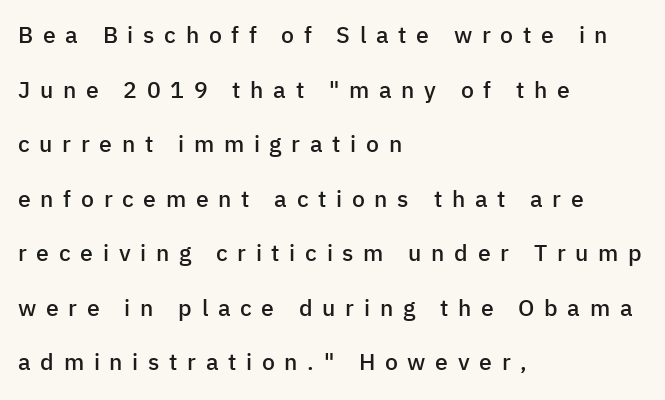
The image shows 23 px text type, upright; set left-aligned, loose line spacing (2.37x), unusually wide letter spacing (+0.42 em), not underlined.
